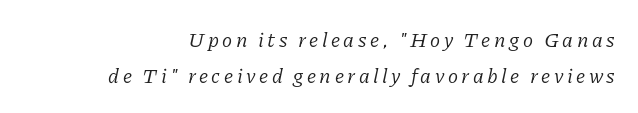
{"italic": "yes", "lean": "right", "slant_degrees": 11, "bold": "no", "underline": "no", "line_spacing_ratio": 1.71, "glyph_px": 21}
